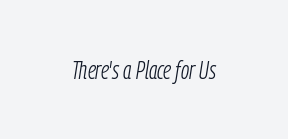
Q: Is the text bold? A: No.
Q: Is the text italic (slanted)? A: Yes, it leans right by about 9 degrees.
Q: Is the text underlined? A: No.
Q: Is the spacing between letters normal or unusually wide? A: Normal.
